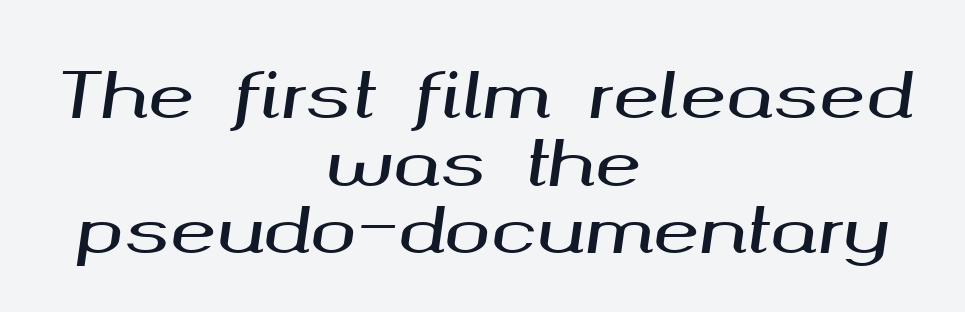
Baseline-to-baseline distance is barely more than the letter height. You could not count columns in this text — the font is proportionally spaced. Default kerning and tracking; the words read as compact shapes. The lettering tilts uniformly, giving the passage an italic look. Descenders are the only things crossing below the line. Casual observation: everything's sitting right in the middle.
